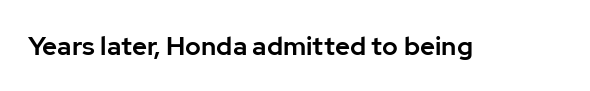
Is there any slant? The stems are plumb. Descenders are the only things crossing below the line. The line texture is even and compact thanks to regular tracking.
